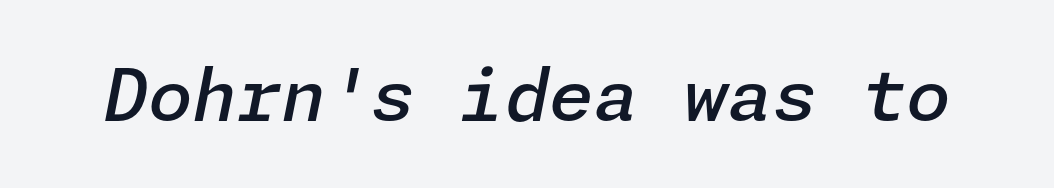
{"italic": "yes", "lean": "right", "slant_degrees": 11, "bold": "semi", "weight": "semibold", "width": "normal", "stroke_contrast": "low", "x_height": "medium", "underline": "no", "letter_spacing": "normal", "letter_spacing_em": 0.0, "glyph_px": 72}
